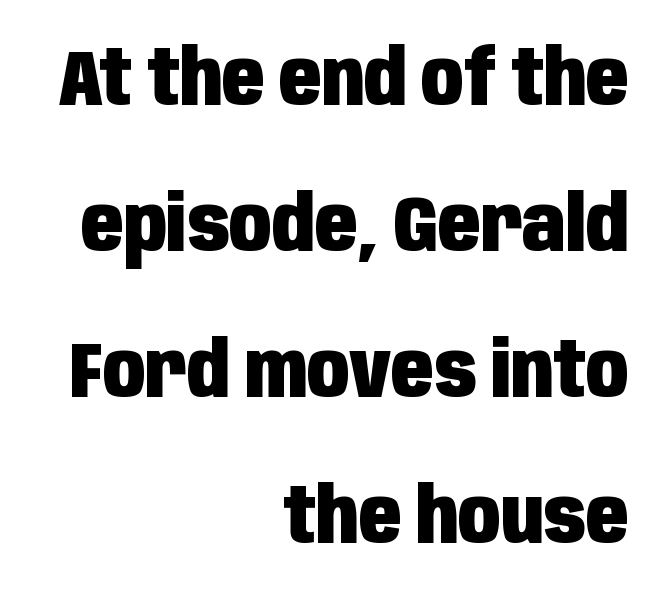
The image shows 78 px heavy, condensed sans-serif type, upright; set right-aligned, line spacing 1.87x, normal letter spacing, not underlined; low stroke contrast and a large x-height.
